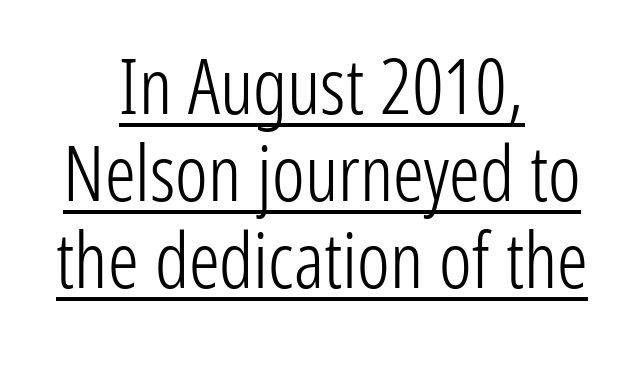
{"serif": "no", "italic": "no", "bold": "no", "weight": "light", "width": "condensed", "stroke_contrast": "low", "x_height": "medium", "monospaced": "no", "underline": "yes", "align": "center", "line_spacing": "tight", "line_spacing_ratio": 1.13, "letter_spacing": "normal", "letter_spacing_em": 0.0, "glyph_px": 77}
